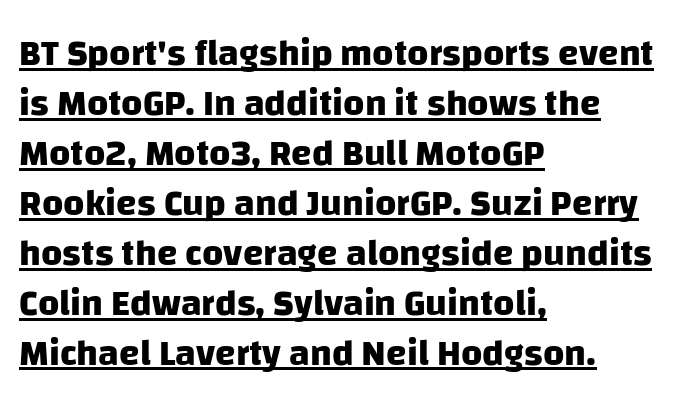
{"serif": "no", "bold": "yes", "weight": "heavy", "width": "normal", "stroke_contrast": "low", "x_height": "large", "monospaced": "no", "underline": "yes", "align": "left", "line_spacing": "normal", "line_spacing_ratio": 1.35, "letter_spacing": "normal", "letter_spacing_em": 0.0, "glyph_px": 37}
